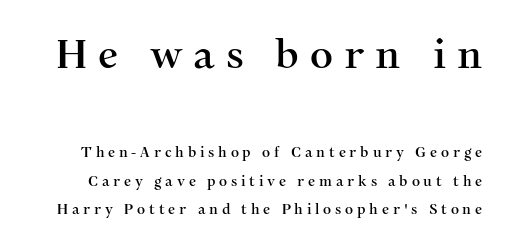
The image shows 40 px serif type, upright; set loose line spacing (2.03x), unusually wide letter spacing (+0.27 em), not underlined; the first (top) block is 2.86x larger; medium stroke contrast and a medium x-height.
